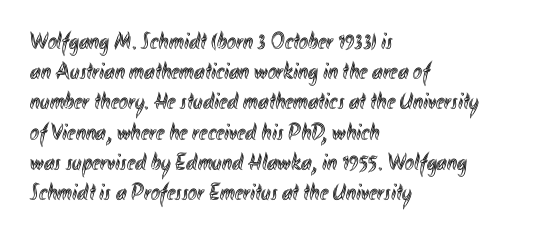
Q: Is the text italic (slanted)? A: Yes.
Q: Is the text underlined? A: No.
Q: How is the paragraph aligned? A: Left-aligned.
Q: Is the spacing between letters normal or unusually wide? A: Normal.
Q: Is the spacing between lines tight, normal or loose? A: Normal.
